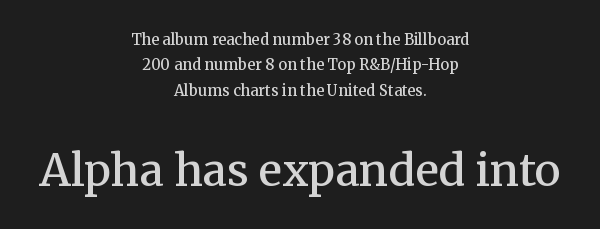
Q: Is the text bold? A: Semi-bold.
Q: Is the text italic (slanted)? A: No, it is upright.
Q: Is the typeface a serif or a sans-serif typeface? A: Serif.
Q: Is the text underlined? A: No.
Q: How is the paragraph aligned? A: Centered.
Q: Is the spacing between letters normal or unusually wide? A: Normal.
Q: Is the spacing between lines tight, normal or loose? A: Normal.
Q: Which block of text is set in a larger size, the first (top) or the second (bottom)? A: The second (bottom) one.
Q: Width (condensed, normal, or wide)? A: Normal.
Q: Stroke contrast? A: Medium.
Q: x-height? A: Medium.
Q: Monospaced? A: No.
